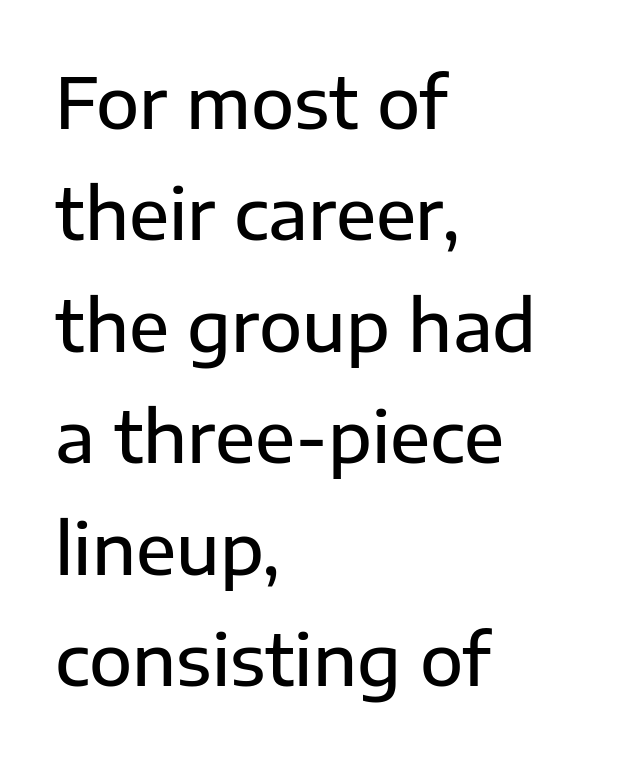
Q: Is the text italic (slanted)? A: No, it is upright.
Q: Is the typeface a serif or a sans-serif typeface? A: Sans-serif.
Q: Is the text underlined? A: No.
Q: How is the paragraph aligned? A: Left-aligned.
Q: Is the spacing between letters normal or unusually wide? A: Normal.
Q: Is the spacing between lines tight, normal or loose? A: Normal.
Q: Width (condensed, normal, or wide)? A: Normal.
Q: Stroke contrast? A: Low.
Q: x-height? A: Medium.
Q: Monospaced? A: No.
